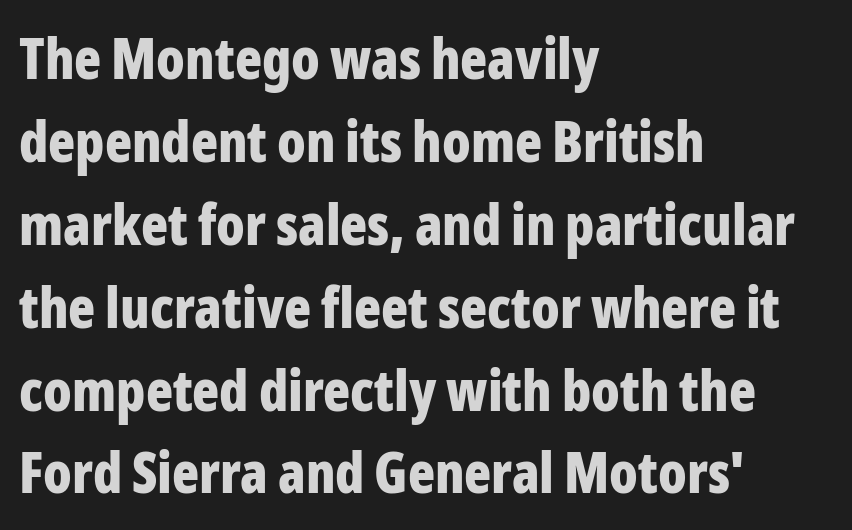
The image shows 56 px bold, condensed sans-serif type, upright; set left-aligned, normal line spacing (1.48x), normal letter spacing, not underlined; low stroke contrast and a medium x-height.
